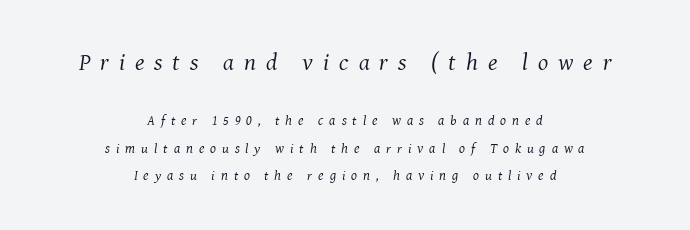
{"italic": "yes", "lean": "right", "slant_degrees": 8, "bold": "no", "underline": "no", "align": "center", "line_spacing": "loose", "line_spacing_ratio": 1.96, "letter_spacing": "wide", "letter_spacing_em": 0.42, "larger_block": "first", "size_ratio": 1.71, "glyph_px": 24}
